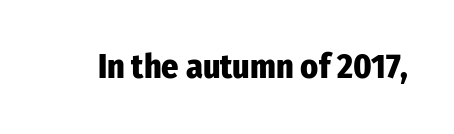
Glyph-to-glyph distance matches everyday printed text. Does the lettering tilt? It doesn't — this is upright. Strong, thick strokes mark this as bold type. A bare baseline throughout the passage. A typesetter would call this proportional, since set widths differ per character.
